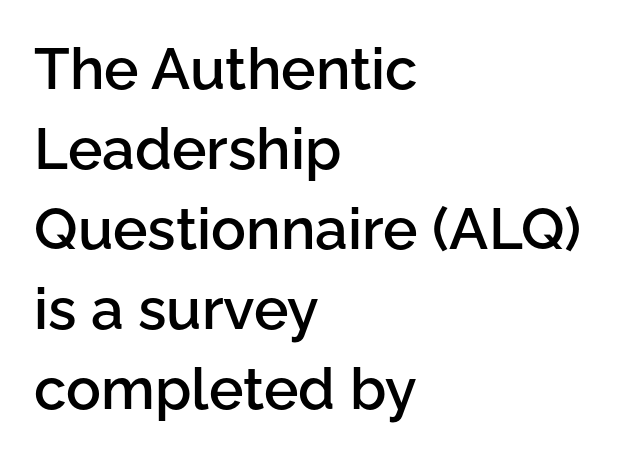
The image shows 58 px semibold sans-serif type, upright; set left-aligned, normal line spacing (1.38x), normal letter spacing, not underlined; low stroke contrast and a medium x-height.
